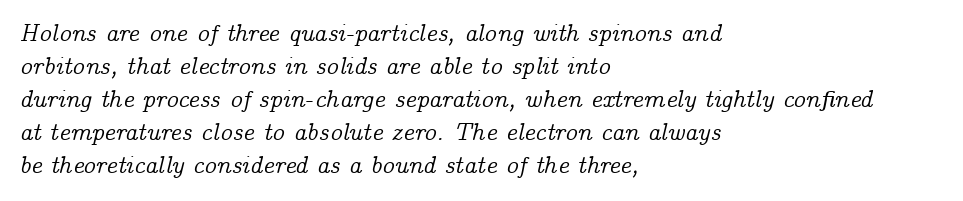
Q: Is the text italic (slanted)? A: Yes, it leans right by about 14 degrees.
Q: Is the text underlined? A: No.
Q: How is the paragraph aligned? A: Left-aligned.
Q: Is the spacing between letters normal or unusually wide? A: Normal.
Q: Is the spacing between lines tight, normal or loose? A: Normal.
